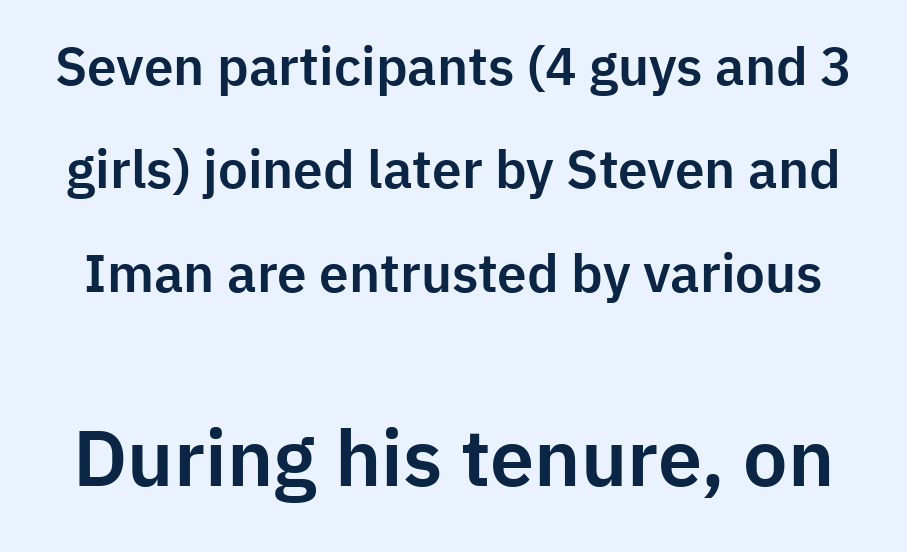
Q: Is the text italic (slanted)? A: No, it is upright.
Q: Is the typeface a serif or a sans-serif typeface? A: Sans-serif.
Q: Is the text underlined? A: No.
Q: Is the spacing between letters normal or unusually wide? A: Normal.
Q: Is the spacing between lines tight, normal or loose? A: Loose.
Q: Which block of text is set in a larger size, the first (top) or the second (bottom)? A: The second (bottom) one.
Q: Width (condensed, normal, or wide)? A: Normal.
Q: Stroke contrast? A: Low.
Q: x-height? A: Medium.
Q: Monospaced? A: No.
